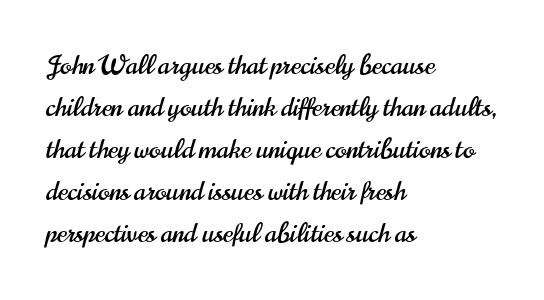
Quick note: underline off. The typesetter chose a ragged-right arrangement here. Leading: standard. Words appear dense and cohesive because spacing is normal.
